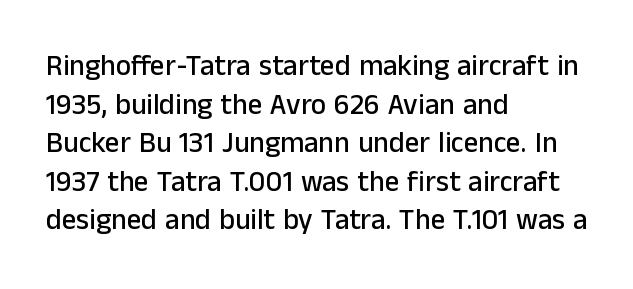
Q: Is the text italic (slanted)? A: No, it is upright.
Q: Is the typeface a serif or a sans-serif typeface? A: Sans-serif.
Q: Is the text underlined? A: No.
Q: How is the paragraph aligned? A: Left-aligned.
Q: Is the spacing between letters normal or unusually wide? A: Normal.
Q: Is the spacing between lines tight, normal or loose? A: Normal.
Q: Width (condensed, normal, or wide)? A: Normal.
Q: Stroke contrast? A: Low.
Q: x-height? A: Medium.
Q: Monospaced? A: No.
